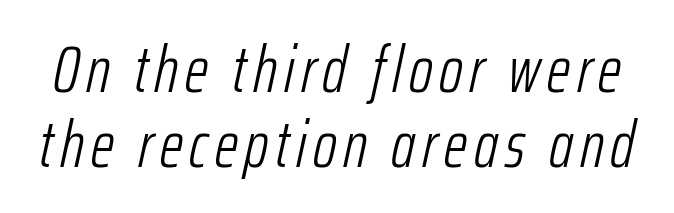
The image shows 66 px light, condensed type, italic (leaning right); set tight line spacing (1.13x), not underlined; low stroke contrast and a medium x-height.
